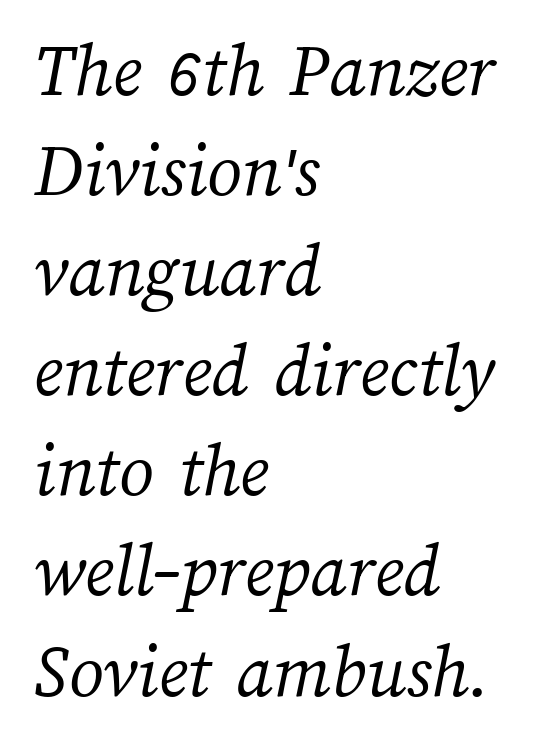
The image shows 77 px light type; set left-aligned, normal line spacing (1.3x), normal letter spacing, not underlined; medium stroke contrast and a medium x-height.
